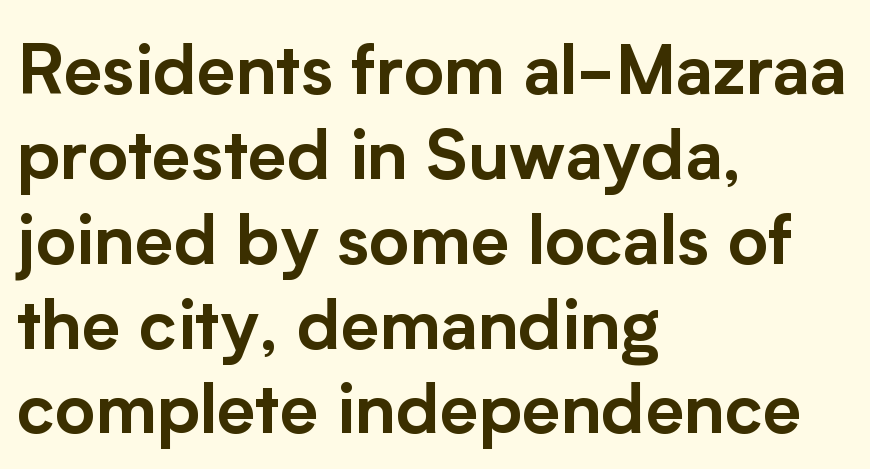
Q: Is the text italic (slanted)? A: No, it is upright.
Q: Is the typeface a serif or a sans-serif typeface? A: Sans-serif.
Q: Is the text underlined? A: No.
Q: How is the paragraph aligned? A: Left-aligned.
Q: Is the spacing between letters normal or unusually wide? A: Normal.
Q: Width (condensed, normal, or wide)? A: Normal.
Q: Stroke contrast? A: Low.
Q: x-height? A: Medium.
Q: Monospaced? A: No.
